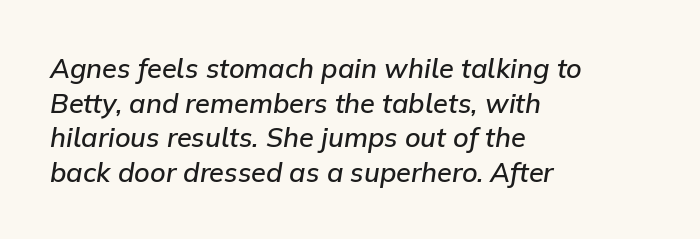
{"italic": "yes", "lean": "right", "slant_degrees": 9, "bold": "semi", "underline": "no", "align": "left", "line_spacing": "normal", "line_spacing_ratio": 1.28, "letter_spacing": "normal", "letter_spacing_em": 0.0, "glyph_px": 27}
